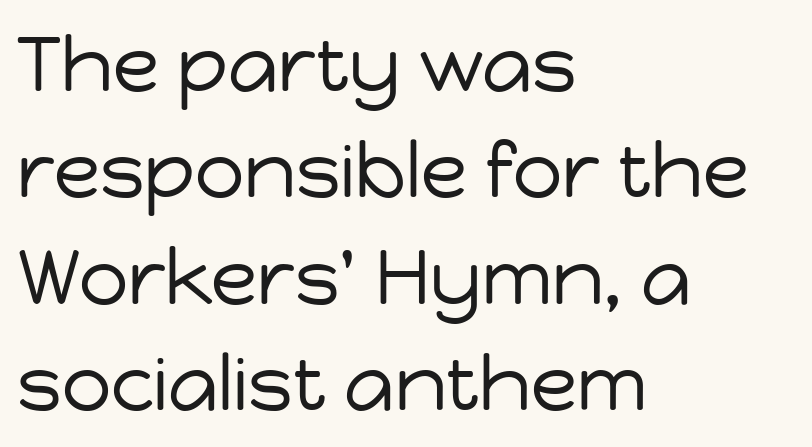
Q: Is the text bold? A: No.
Q: Is the text italic (slanted)? A: No, it is upright.
Q: Is the typeface a serif or a sans-serif typeface? A: Sans-serif.
Q: Is the text underlined? A: No.
Q: How is the paragraph aligned? A: Left-aligned.
Q: Is the spacing between letters normal or unusually wide? A: Normal.
Q: Is the spacing between lines tight, normal or loose? A: Normal.
Q: Width (condensed, normal, or wide)? A: Normal.
Q: Stroke contrast? A: Low.
Q: x-height? A: Medium.
Q: Monospaced? A: No.
